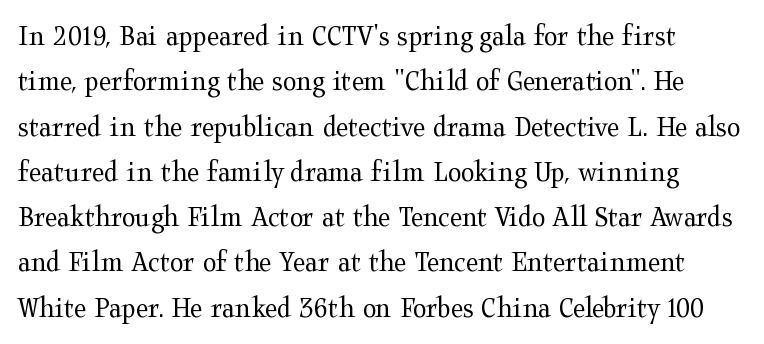
Q: Is the text bold? A: No.
Q: Is the text italic (slanted)? A: No, it is upright.
Q: Is the typeface a serif or a sans-serif typeface? A: Serif.
Q: Is the text underlined? A: No.
Q: Is the spacing between letters normal or unusually wide? A: Normal.
Q: Is the spacing between lines tight, normal or loose? A: Normal.
Q: Width (condensed, normal, or wide)? A: Wide.
Q: Stroke contrast? A: Medium.
Q: x-height? A: Medium.
Q: Monospaced? A: No.
